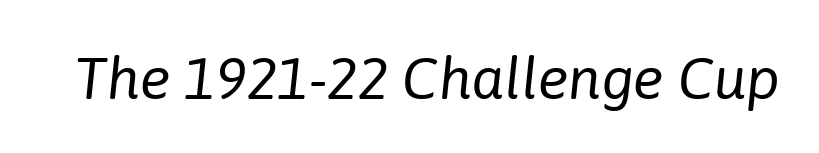
The image shows 58 px regular-weight type, italic (leaning right); set normal letter spacing, not underlined; low stroke contrast and a medium x-height.
